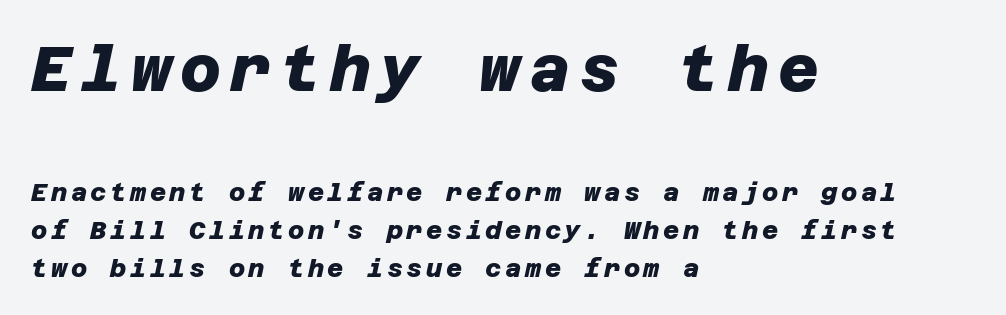
The image shows 63 px heavy sans-serif type; set left-aligned, normal line spacing (1.52x), not underlined; the first (top) block is 2.52x larger; low stroke contrast and a large x-height.
